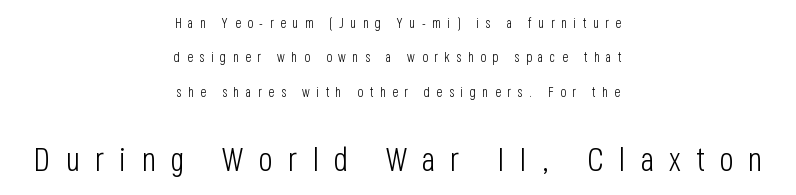
Between one letter and the next there's a generous, obvious gap. If you measured baseline to baseline, you'd find a long distance. Spacing verdict: proportional, widths tailored to each character. Nothing sits at the stroke ends, so this counts as sans-serif.
